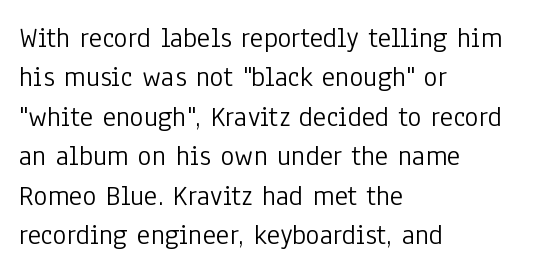
Is the block centered? No — it sits flush against the left margin. The area under the type is left untouched. The letters sit at their default tracking, neither squeezed nor spread. Honestly, the row spacing looks completely unremarkable.
